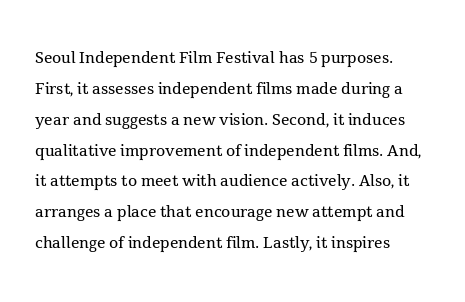
The image shows 21 px text type, upright; set left-aligned, normal line spacing (1.47x), normal letter spacing, not underlined.
